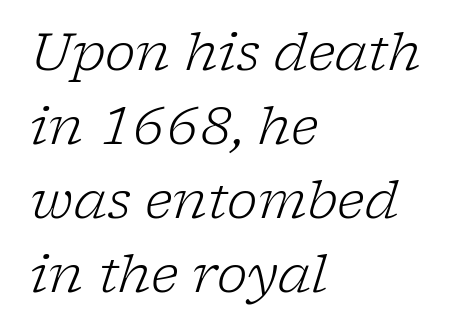
The image shows 52 px light serif type, italic (leaning right); set left-aligned, normal line spacing (1.42x), normal letter spacing, not underlined; low stroke contrast and a medium x-height.
